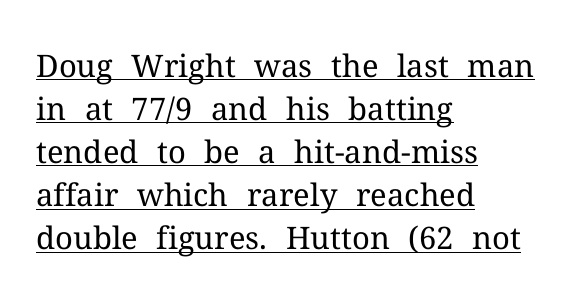
Q: Is the text bold? A: No.
Q: Is the text italic (slanted)? A: No, it is upright.
Q: Is the typeface a serif or a sans-serif typeface? A: Serif.
Q: Is the text underlined? A: Yes.
Q: How is the paragraph aligned? A: Left-aligned.
Q: Is the spacing between letters normal or unusually wide? A: Normal.
Q: Is the spacing between lines tight, normal or loose? A: Normal.
Q: Width (condensed, normal, or wide)? A: Normal.
Q: Stroke contrast? A: Medium.
Q: x-height? A: Medium.
Q: Monospaced? A: No.
